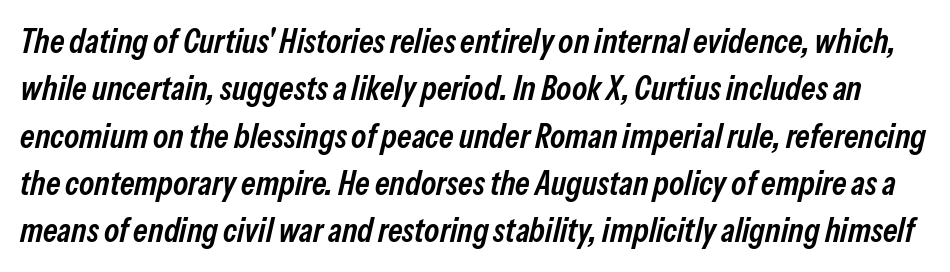
The line texture is even and compact thanks to regular tracking. Yep, that's italic — everything's leaning. Clear beneath every line of the passage. The lines sit at an ordinary, default distance from one another. A semibold gives these letters moderate extra thickness, short of bold. A typesetter would call this proportional, since set widths differ per character.
